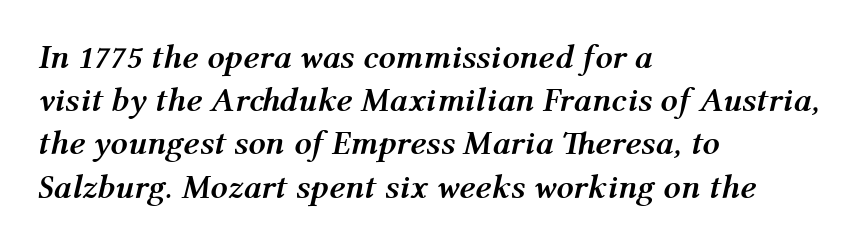
The image shows 34 px semibold type, italic (leaning right); set left-aligned, normal line spacing (1.27x), normal letter spacing, not underlined; medium stroke contrast and a medium x-height.
